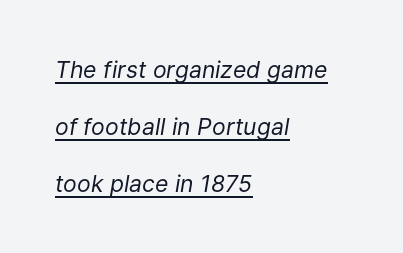
These lines are set flush left with a ragged right edge. Designer's note — italics engaged. These lines keep a tight, regular rhythm from letter to letter. Honestly, the rows look like they've been pulled way apart.
